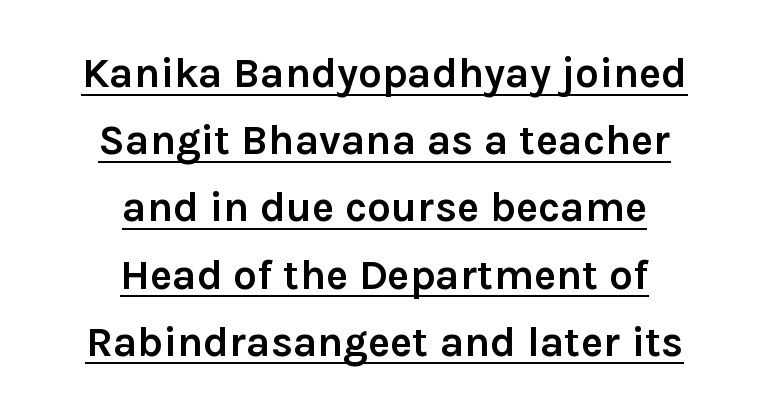
{"serif": "no", "italic": "no", "bold": "yes", "weight": "semibold", "width": "normal", "stroke_contrast": "low", "x_height": "medium", "monospaced": "no", "underline": "yes", "align": "center", "line_spacing": "normal", "line_spacing_ratio": 1.6, "letter_spacing": "normal", "letter_spacing_em": 0.0, "glyph_px": 42}
